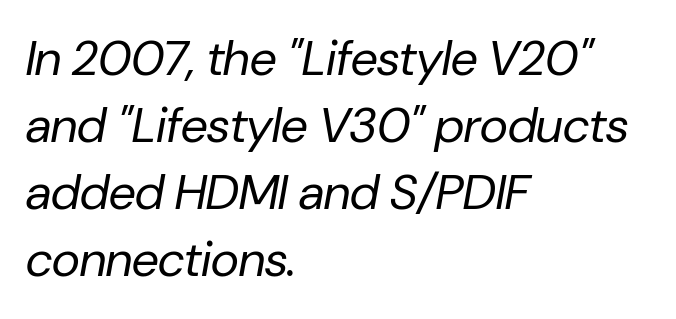
Think standard paragraph weight, or any step lighter than that. The paragraph shown leans on its left margin. What's the leading like? Ordinary, nothing unusual. A typesetter would call this proportional, since set widths differ per character.
